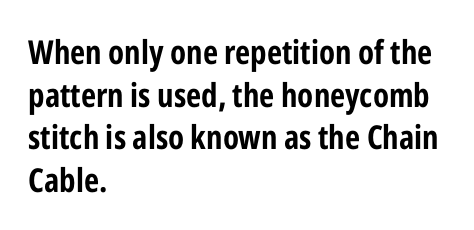
Q: Is the text bold? A: Yes.
Q: Is the text italic (slanted)? A: No, it is upright.
Q: Is the typeface a serif or a sans-serif typeface? A: Sans-serif.
Q: Is the text underlined? A: No.
Q: How is the paragraph aligned? A: Left-aligned.
Q: Is the spacing between letters normal or unusually wide? A: Normal.
Q: Is the spacing between lines tight, normal or loose? A: Normal.
Q: Width (condensed, normal, or wide)? A: Condensed.
Q: Stroke contrast? A: Low.
Q: x-height? A: Medium.
Q: Monospaced? A: No.
